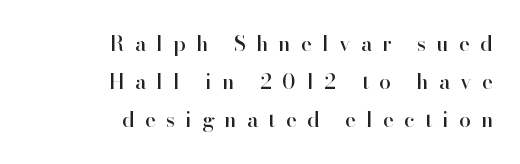
Descenders are the only things crossing below the line. You could only call the tracking loose — the letters float apart. The letters stand straight up with perfectly vertical stems. The paragraph has a hard right edge and a soft left edge.
